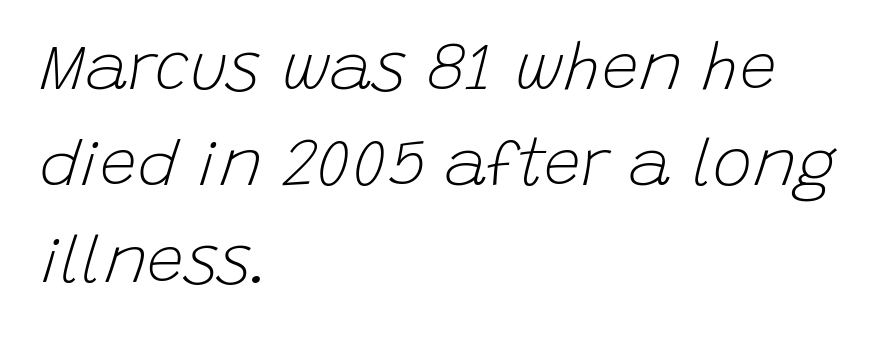
{"italic": "yes", "lean": "right", "slant_degrees": 15, "bold": "no", "weight": "light", "width": "normal", "stroke_contrast": "low", "x_height": "large", "monospaced": "no", "underline": "no", "align": "left", "line_spacing": "normal", "line_spacing_ratio": 1.46, "letter_spacing": "normal", "letter_spacing_em": 0.0, "glyph_px": 66}
